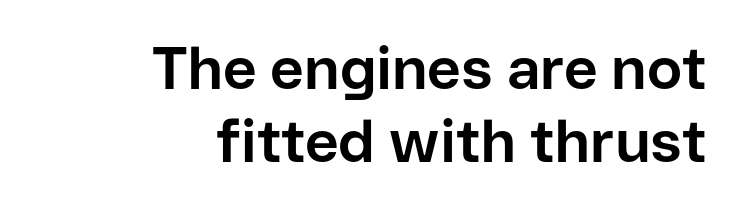
Typesetter's note: full bold, strokes at maximum text heaviness. Inter-character spacing is left at the font's built-in metrics. These lines are set flush right with a ragged left edge. The passage shown is not underscored anywhere.
